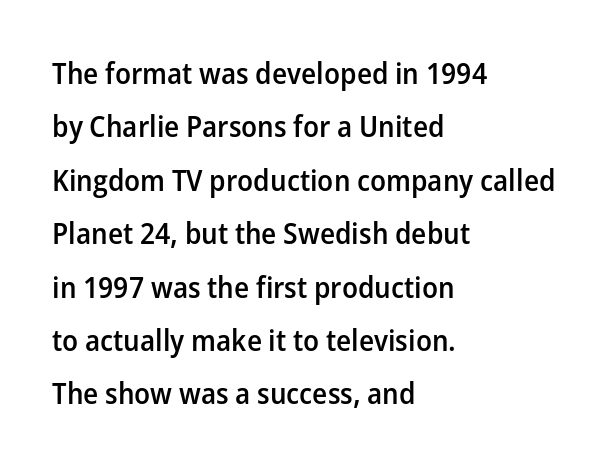
The image shows 30 px semibold sans-serif type, upright; set left-aligned, line spacing 1.78x, normal letter spacing, not underlined; low stroke contrast and a medium x-height.
